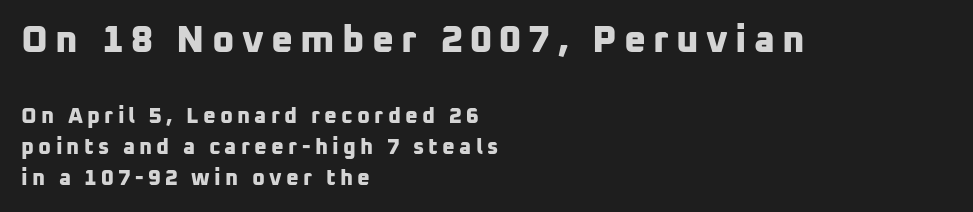
Size contrast runs from large at the top to small at the bottom. Each letter keeps its own natural width here, so spacing adapts to shape. Quick note: interline space is typical. Strokes here are thick enough to call this a true bold. Is this a sans? Yes — the strokes have no serifs.
